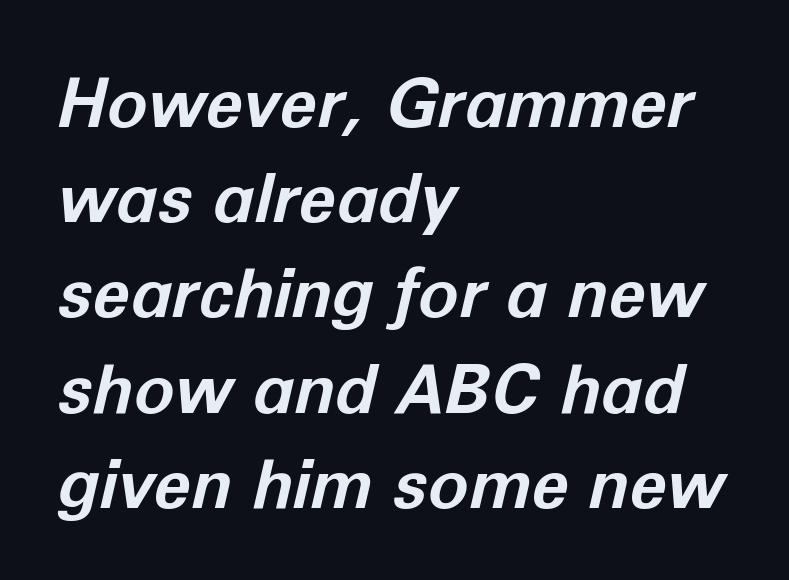
{"italic": "yes", "lean": "right", "slant_degrees": 12, "bold": "yes", "weight": "bold", "width": "normal", "stroke_contrast": "low", "x_height": "medium", "monospaced": "no", "underline": "no", "align": "left", "line_spacing": "normal", "line_spacing_ratio": 1.4, "letter_spacing": "normal", "letter_spacing_em": 0.0, "glyph_px": 68}
